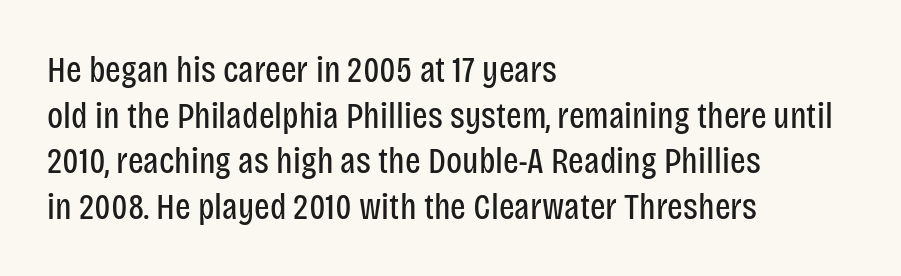
The image shows 37 px regular-weight, condensed sans-serif type, upright; set left-aligned, line spacing 1.23x, normal letter spacing, not underlined; low stroke contrast and a large x-height.
